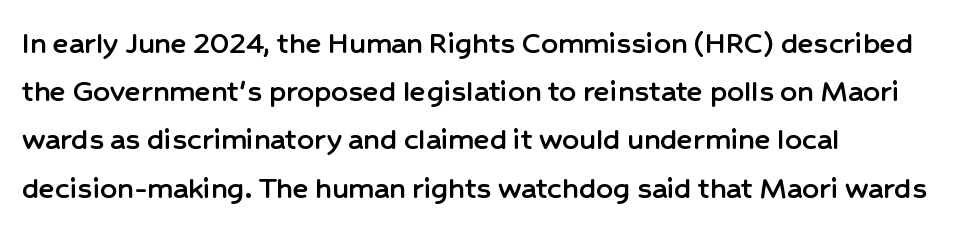
Q: Is the text italic (slanted)? A: No, it is upright.
Q: Is the typeface a serif or a sans-serif typeface? A: Sans-serif.
Q: Is the text underlined? A: No.
Q: How is the paragraph aligned? A: Left-aligned.
Q: Is the spacing between letters normal or unusually wide? A: Normal.
Q: Is the spacing between lines tight, normal or loose? A: Normal.
Q: Width (condensed, normal, or wide)? A: Normal.
Q: Stroke contrast? A: Low.
Q: x-height? A: Medium.
Q: Monospaced? A: No.
